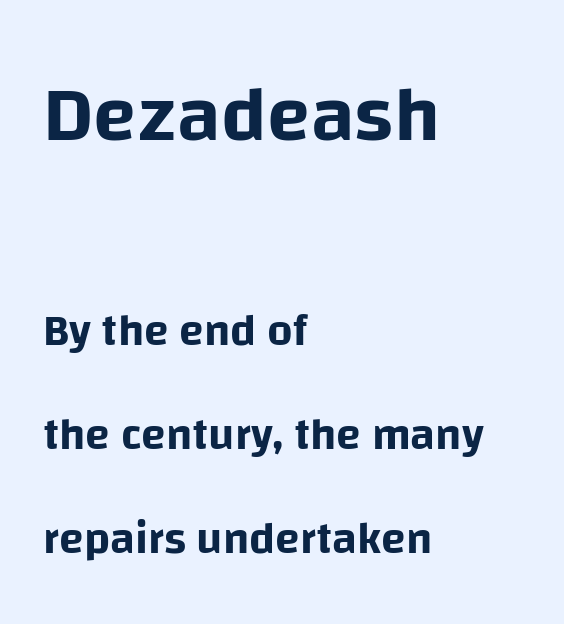
{"serif": "no", "italic": "no", "width": "normal", "stroke_contrast": "low", "x_height": "large", "monospaced": "no", "underline": "no", "align": "left", "line_spacing": "loose", "line_spacing_ratio": 2.31, "letter_spacing": "normal", "letter_spacing_em": 0.0, "larger_block": "first", "size_ratio": 1.76, "glyph_px": 79}
